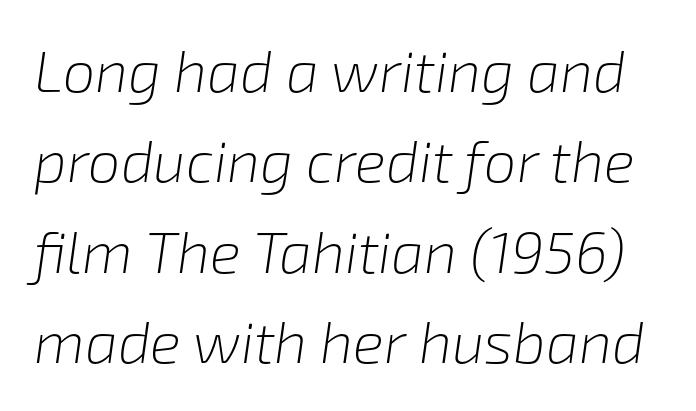
Here the designer chose a conventional face with non-uniform glyph widths. Short note: letters normally spaced. Any mark beneath the type? The region is blank. No letter is thick-stroked: the sample isn't bold. Notice how descenders clear the ascenders below comfortably — that's standard leading. Italic? Definitely — the glyphs are oblique.
